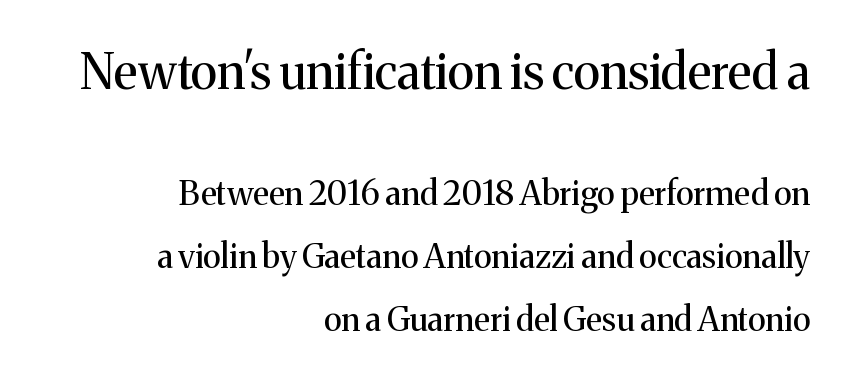
Q: Is the text bold? A: No.
Q: Is the text italic (slanted)? A: No, it is upright.
Q: Is the typeface a serif or a sans-serif typeface? A: Serif.
Q: Is the text underlined? A: No.
Q: How is the paragraph aligned? A: Right-aligned.
Q: Is the spacing between letters normal or unusually wide? A: Normal.
Q: Is the spacing between lines tight, normal or loose? A: Loose.
Q: Which block of text is set in a larger size, the first (top) or the second (bottom)? A: The first (top) one.
Q: Width (condensed, normal, or wide)? A: Normal.
Q: Stroke contrast? A: Medium.
Q: x-height? A: Medium.
Q: Monospaced? A: No.
